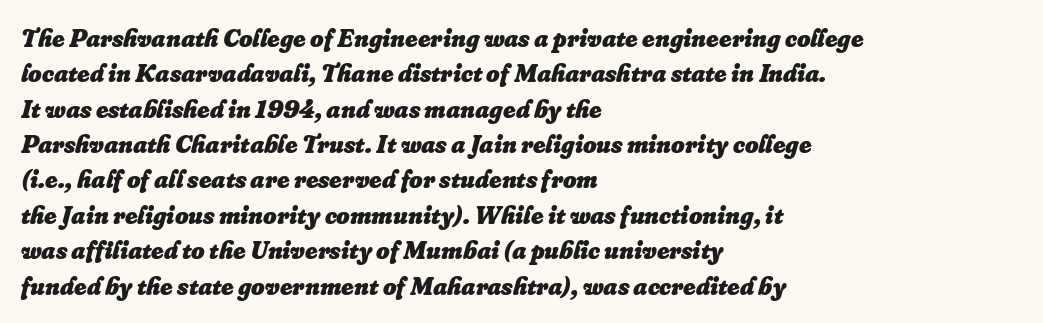
{"italic": "yes", "lean": "right", "slant_degrees": 16, "bold": "yes", "underline": "no", "align": "left", "line_spacing": "normal", "line_spacing_ratio": 1.36, "letter_spacing": "normal", "letter_spacing_em": 0.0, "glyph_px": 26}
